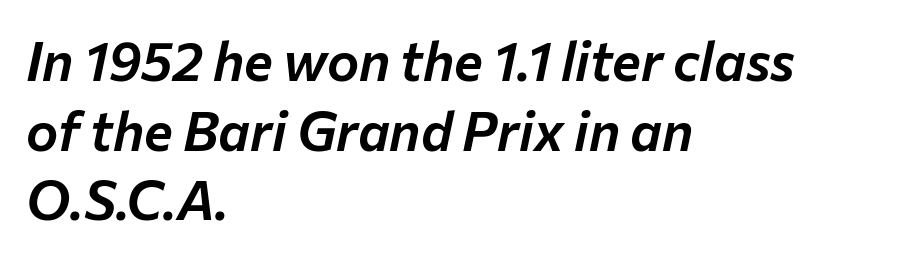
The image shows 54 px text type, italic (leaning right); set left-aligned, normal line spacing (1.29x), normal letter spacing, not underlined; low stroke contrast and a medium x-height.
